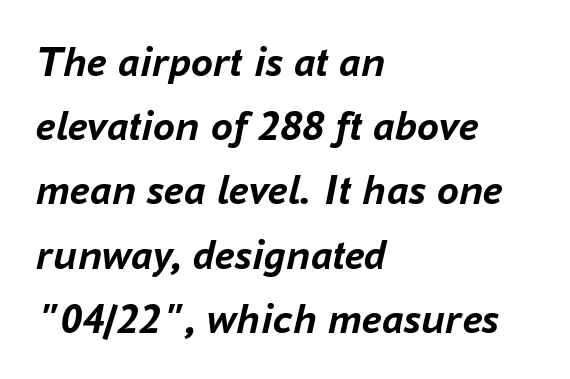
The image shows 44 px semibold type, italic (leaning right); set left-aligned, normal line spacing (1.46x), normal letter spacing, not underlined; low stroke contrast and a medium x-height.
